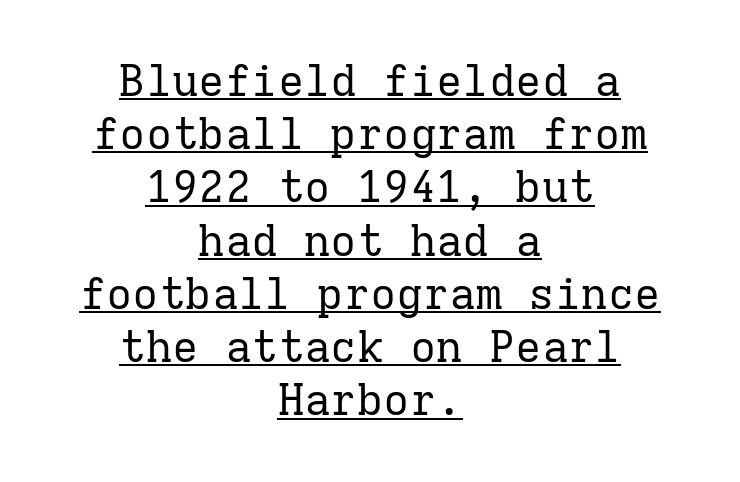
Monospaced: the letters line up in strict vertical columns. Decoration check: the copy is underlined. Teacher's note: observe the equal gaps on both sides — that is centered alignment. Ordinary non-slanted type is in use.
